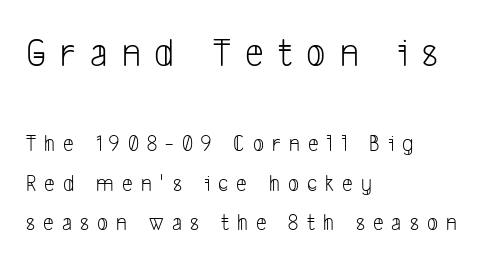
The image shows 42 px light, condensed sans-serif type; set left-aligned, normal line spacing (1.64x), unusually wide letter spacing (+0.34 em), not underlined; the first (top) block is 1.75x larger; low stroke contrast and a medium x-height.
